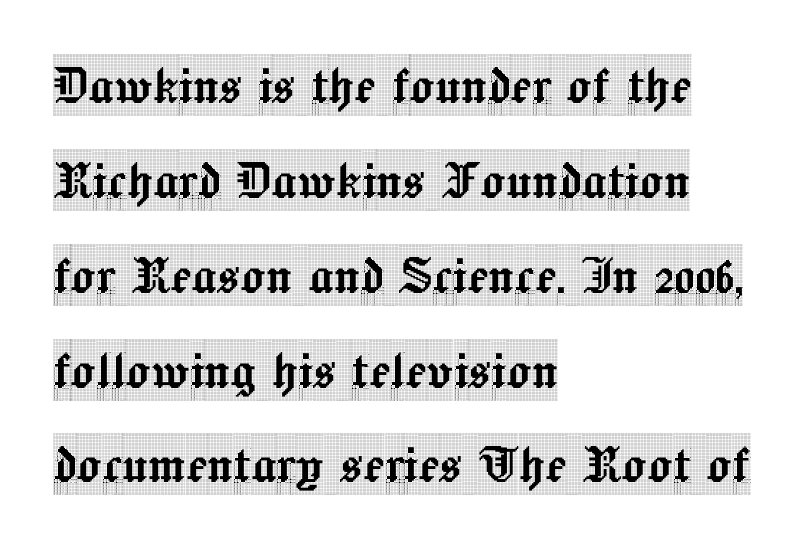
{"serif": "yes", "italic": "no", "width": "condensed", "x_height": "large", "monospaced": "no", "underline": "no", "align": "left", "line_spacing": "normal", "line_spacing_ratio": 1.53, "letter_spacing": "normal", "letter_spacing_em": 0.0, "glyph_px": 62}
